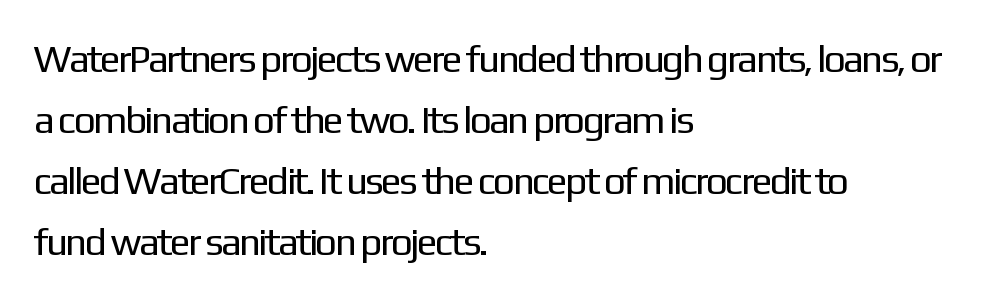
The image shows 39 px regular-weight sans-serif type, upright; set left-aligned, normal line spacing (1.56x), normal letter spacing, not underlined; low stroke contrast and a medium x-height.
